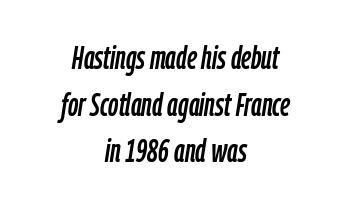
{"italic": "yes", "lean": "right", "slant_degrees": 9, "width": "condensed", "stroke_contrast": "low", "x_height": "medium", "monospaced": "no", "underline": "no", "align": "center", "line_spacing": "normal", "line_spacing_ratio": 1.46, "letter_spacing": "normal", "letter_spacing_em": 0.0, "glyph_px": 32}
